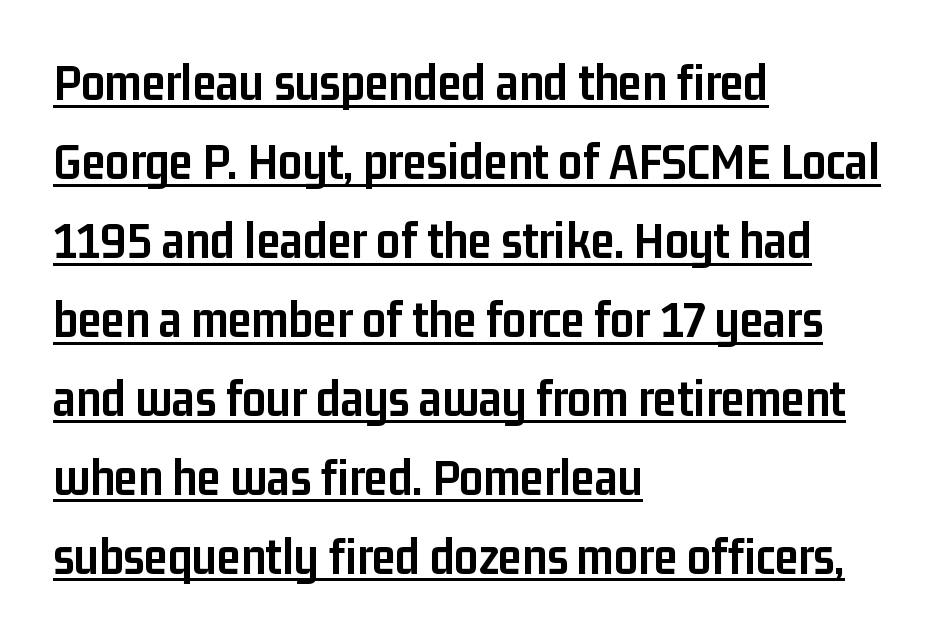
Q: Is the text bold? A: Yes.
Q: Is the text italic (slanted)? A: No, it is upright.
Q: Is the typeface a serif or a sans-serif typeface? A: Sans-serif.
Q: Is the text underlined? A: Yes.
Q: How is the paragraph aligned? A: Left-aligned.
Q: Is the spacing between letters normal or unusually wide? A: Normal.
Q: Is the spacing between lines tight, normal or loose? A: Normal.
Q: Width (condensed, normal, or wide)? A: Condensed.
Q: Stroke contrast? A: Low.
Q: x-height? A: Medium.
Q: Monospaced? A: No.
